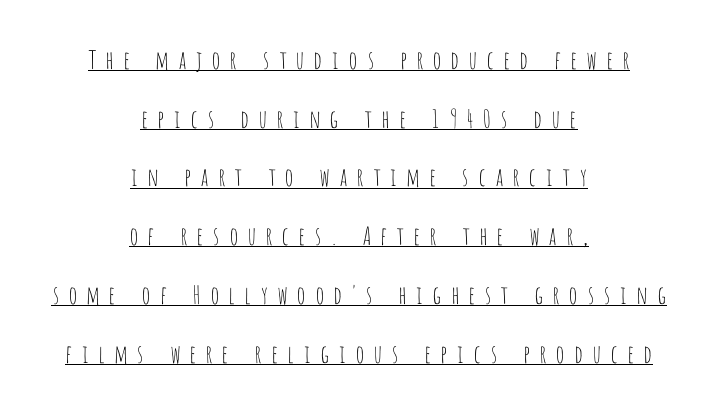
Q: Is the text bold? A: No.
Q: Is the text italic (slanted)? A: No, it is upright.
Q: Is the text underlined? A: Yes.
Q: How is the paragraph aligned? A: Centered.
Q: Is the spacing between letters normal or unusually wide? A: Unusually wide.
Q: Is the spacing between lines tight, normal or loose? A: Loose.
